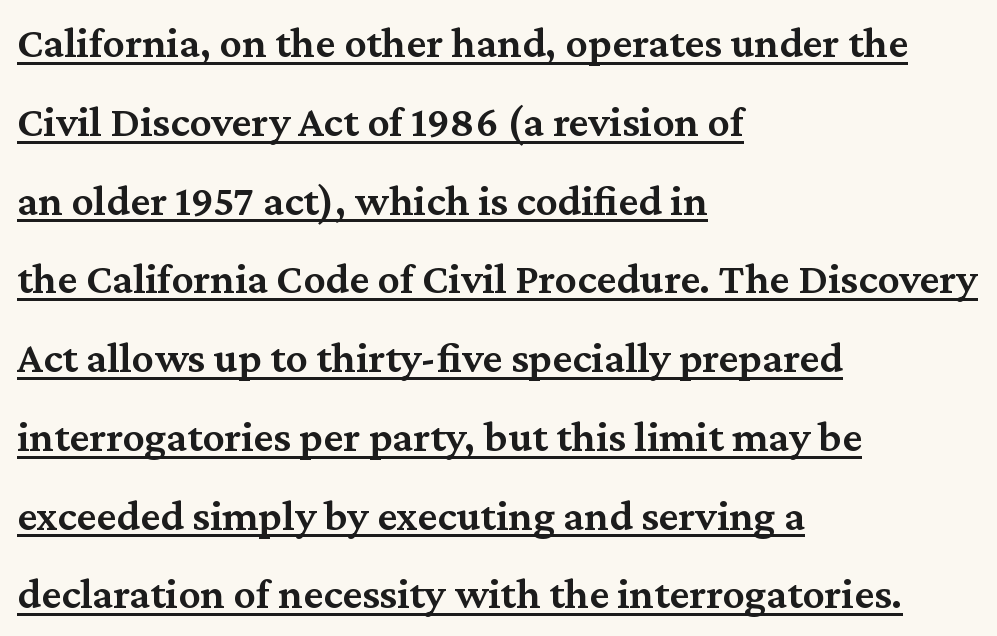
Q: Is the text bold? A: Semi-bold.
Q: Is the text italic (slanted)? A: No, it is upright.
Q: Is the typeface a serif or a sans-serif typeface? A: Serif.
Q: Is the text underlined? A: Yes.
Q: How is the paragraph aligned? A: Left-aligned.
Q: Is the spacing between letters normal or unusually wide? A: Normal.
Q: Width (condensed, normal, or wide)? A: Normal.
Q: Stroke contrast? A: Medium.
Q: x-height? A: Medium.
Q: Monospaced? A: No.
